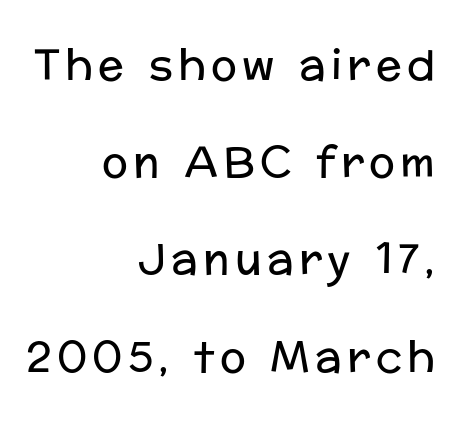
The image shows 43 px regular-weight sans-serif type, upright; set right-aligned, loose line spacing (2.26x), not underlined; low stroke contrast and a medium x-height.
